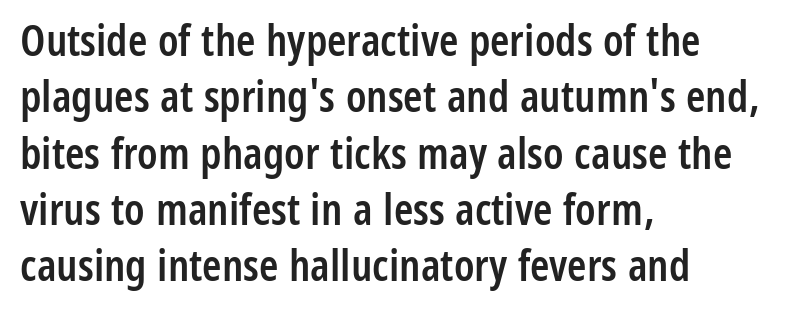
Q: Is the text bold? A: Semi-bold.
Q: Is the text italic (slanted)? A: No, it is upright.
Q: Is the typeface a serif or a sans-serif typeface? A: Sans-serif.
Q: Is the text underlined? A: No.
Q: How is the paragraph aligned? A: Left-aligned.
Q: Is the spacing between letters normal or unusually wide? A: Normal.
Q: Is the spacing between lines tight, normal or loose? A: Normal.
Q: Width (condensed, normal, or wide)? A: Condensed.
Q: Stroke contrast? A: Low.
Q: x-height? A: Medium.
Q: Monospaced? A: No.
